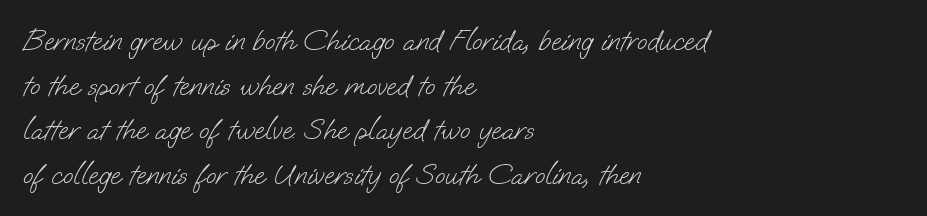
Q: Is the text bold? A: No.
Q: Is the typeface a serif or a sans-serif typeface? A: Sans-serif.
Q: Is the text underlined? A: No.
Q: How is the paragraph aligned? A: Left-aligned.
Q: Is the spacing between letters normal or unusually wide? A: Normal.
Q: Is the spacing between lines tight, normal or loose? A: Normal.
Q: Width (condensed, normal, or wide)? A: Normal.
Q: Stroke contrast? A: Low.
Q: x-height? A: Small.
Q: Monospaced? A: No.
